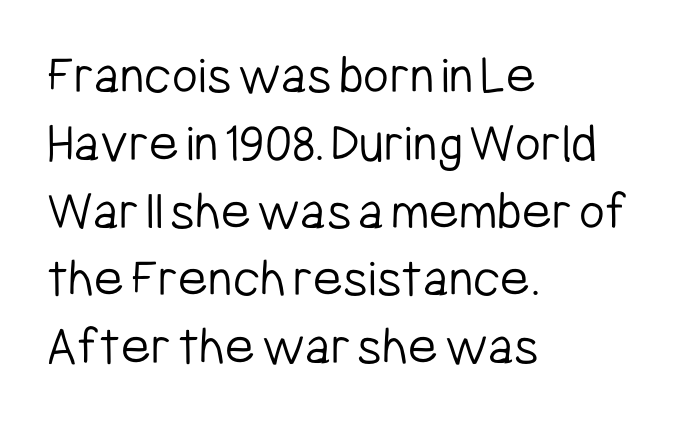
Q: Is the text bold? A: No.
Q: Is the text italic (slanted)? A: No, it is upright.
Q: Is the typeface a serif or a sans-serif typeface? A: Sans-serif.
Q: Is the text underlined? A: No.
Q: How is the paragraph aligned? A: Left-aligned.
Q: Is the spacing between letters normal or unusually wide? A: Normal.
Q: Width (condensed, normal, or wide)? A: Condensed.
Q: Stroke contrast? A: Low.
Q: x-height? A: Medium.
Q: Monospaced? A: No.
